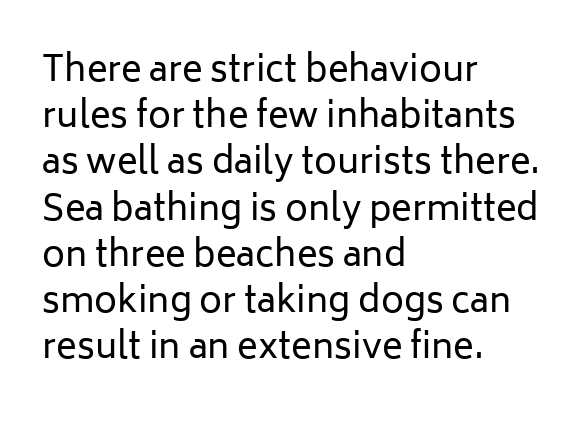
Proportional: the letters do not fall into vertical columns. The lines sit at an ordinary, default distance from one another. The paragraph has a hard left edge and a soft right edge. Letters rest on an invisible, unmarked baseline. The horizontal fit of the characters is conventional and even.
